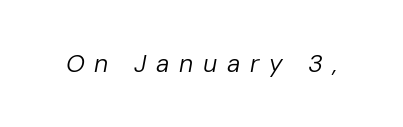
Q: Is the text bold? A: No.
Q: Is the text italic (slanted)? A: Yes, it leans right by about 10 degrees.
Q: Is the text underlined? A: No.
Q: Is the spacing between letters normal or unusually wide? A: Unusually wide.
